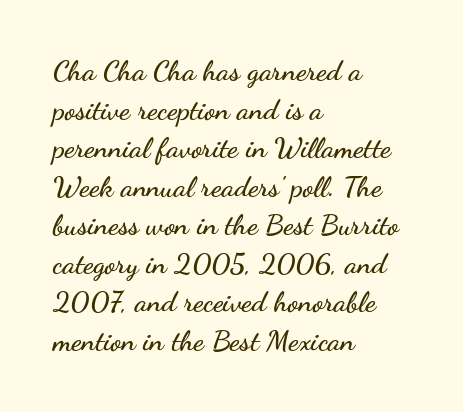
Q: Is the text italic (slanted)? A: Yes.
Q: Is the typeface a serif or a sans-serif typeface? A: Sans-serif.
Q: Is the text underlined? A: No.
Q: How is the paragraph aligned? A: Left-aligned.
Q: Is the spacing between letters normal or unusually wide? A: Normal.
Q: Is the spacing between lines tight, normal or loose? A: Normal.
Q: Width (condensed, normal, or wide)? A: Wide.
Q: Stroke contrast? A: Low.
Q: x-height? A: Small.
Q: Monospaced? A: No.
